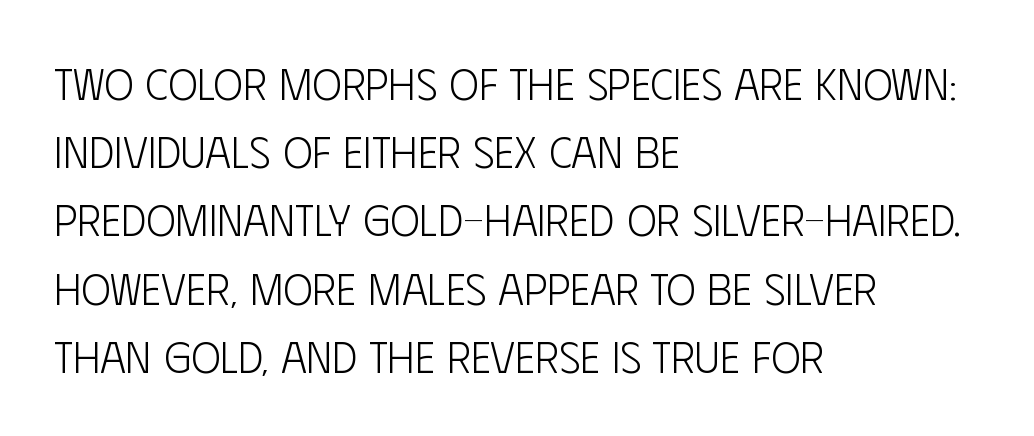
{"serif": "no", "italic": "no", "bold": "no", "weight": "light", "width": "condensed", "stroke_contrast": "low", "x_height": "large", "monospaced": "no", "underline": "no", "align": "left", "line_spacing": "normal", "line_spacing_ratio": 1.55, "letter_spacing": "normal", "letter_spacing_em": 0.0, "glyph_px": 44}
